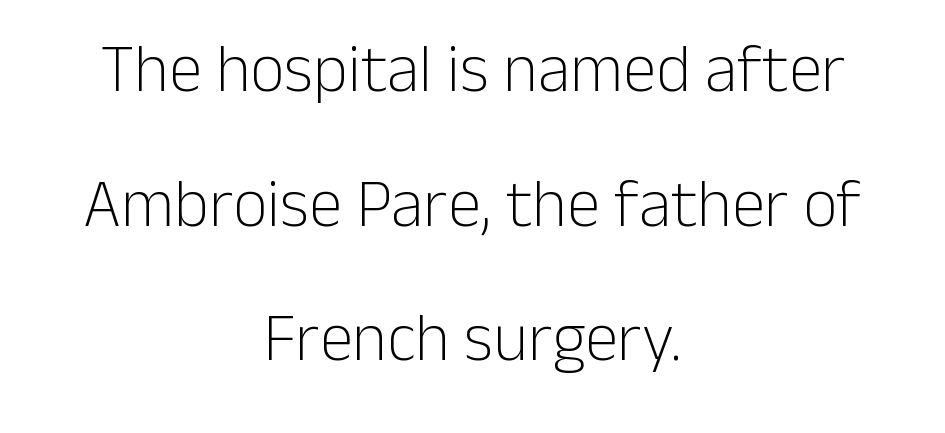
Q: Is the text bold? A: No.
Q: Is the text italic (slanted)? A: No, it is upright.
Q: Is the typeface a serif or a sans-serif typeface? A: Sans-serif.
Q: Is the text underlined? A: No.
Q: How is the paragraph aligned? A: Centered.
Q: Is the spacing between letters normal or unusually wide? A: Normal.
Q: Is the spacing between lines tight, normal or loose? A: Loose.
Q: Width (condensed, normal, or wide)? A: Normal.
Q: Stroke contrast? A: Low.
Q: x-height? A: Medium.
Q: Monospaced? A: No.
